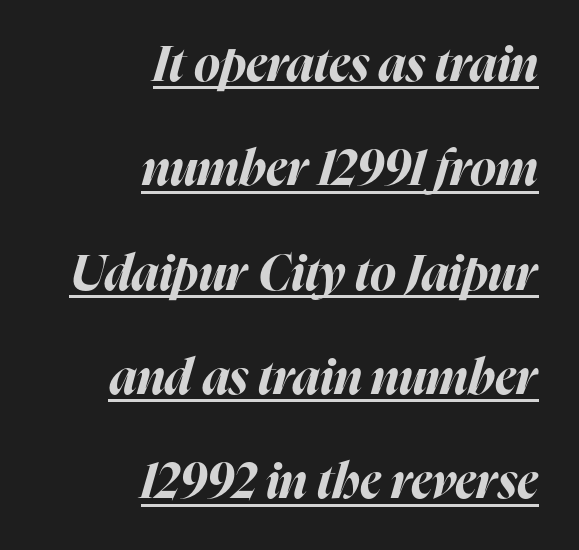
Q: Is the text bold? A: Yes.
Q: Is the text italic (slanted)? A: Yes, it leans right by about 16 degrees.
Q: Is the text underlined? A: Yes.
Q: How is the paragraph aligned? A: Right-aligned.
Q: Is the spacing between letters normal or unusually wide? A: Normal.
Q: Is the spacing between lines tight, normal or loose? A: Loose.
Q: Width (condensed, normal, or wide)? A: Normal.
Q: Stroke contrast? A: High.
Q: x-height? A: Medium.
Q: Monospaced? A: No.
